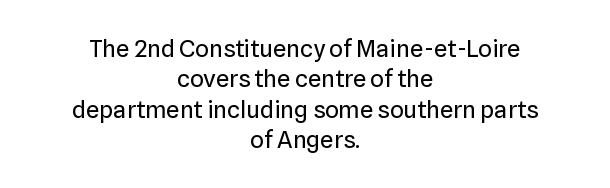
Q: Is the text bold? A: No.
Q: Is the text italic (slanted)? A: No, it is upright.
Q: Is the text underlined? A: No.
Q: How is the paragraph aligned? A: Centered.
Q: Is the spacing between letters normal or unusually wide? A: Normal.
Q: Is the spacing between lines tight, normal or loose? A: Normal.
